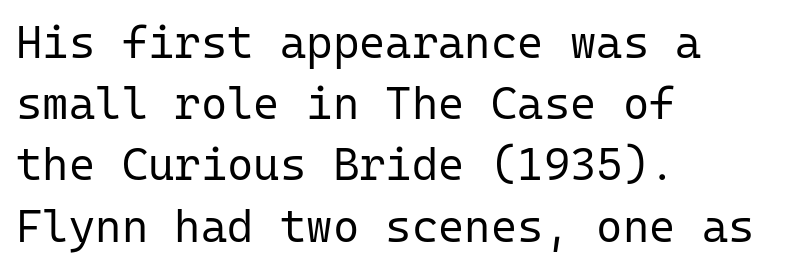
Casual observation: everything's shoved over to the left. How are the letters spaced? Ordinarily, with no added tracking. A clean baseline with only descenders dipping below it. The letters march in equal steps, a hallmark of fixed-pitch type. Vertical stems look standard width or narrower in stroke.
